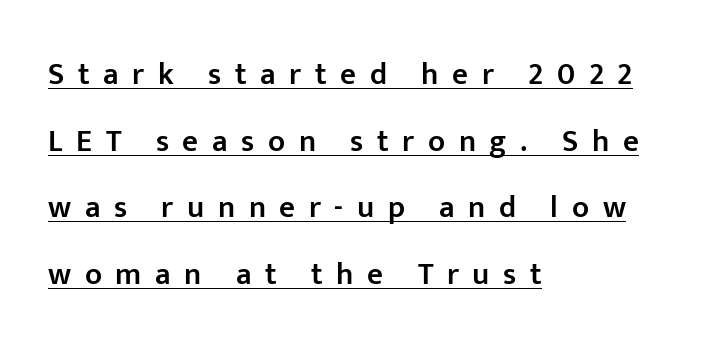
Semibold letterforms, between regular and bold. The typography opts for an upright posture over an oblique one. These lines are set flush left with a ragged right edge. The letters carry no serifs — their stems end cleanly without finishing strokes. Successive baselines arrive slowly, with a big drop between each.
